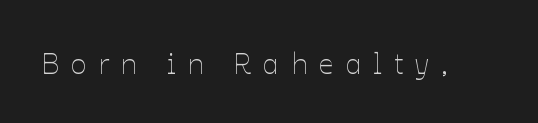
The image shows 29 px thin type, upright; set unusually wide letter spacing (+0.41 em), not underlined; low stroke contrast and a medium x-height.
